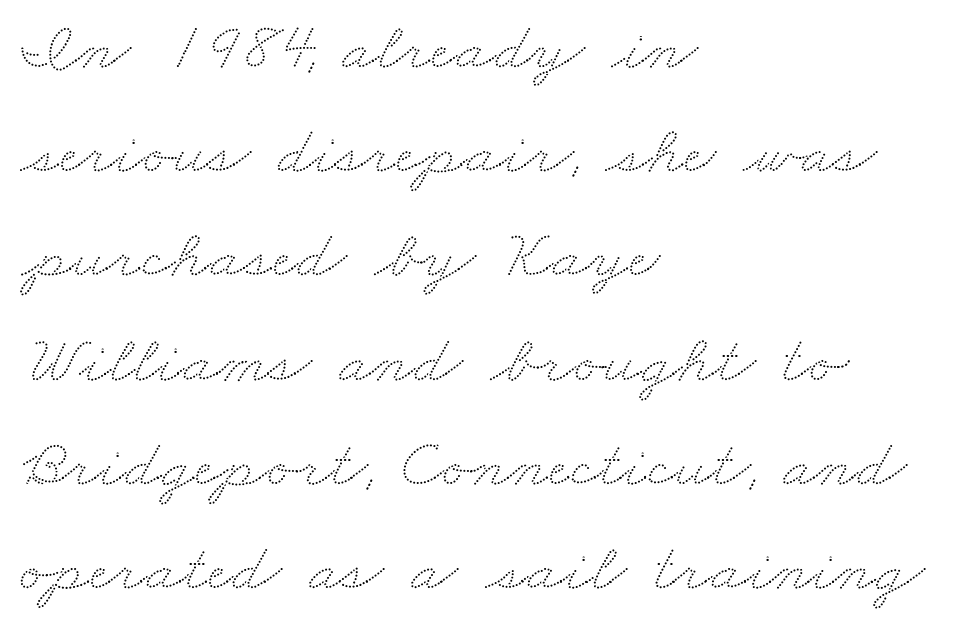
Type without underlining. Spacing verdict: proportional, widths tailored to each character. The ragged edge is on the right, which tells us the setting is flush left. Leading: standard.
